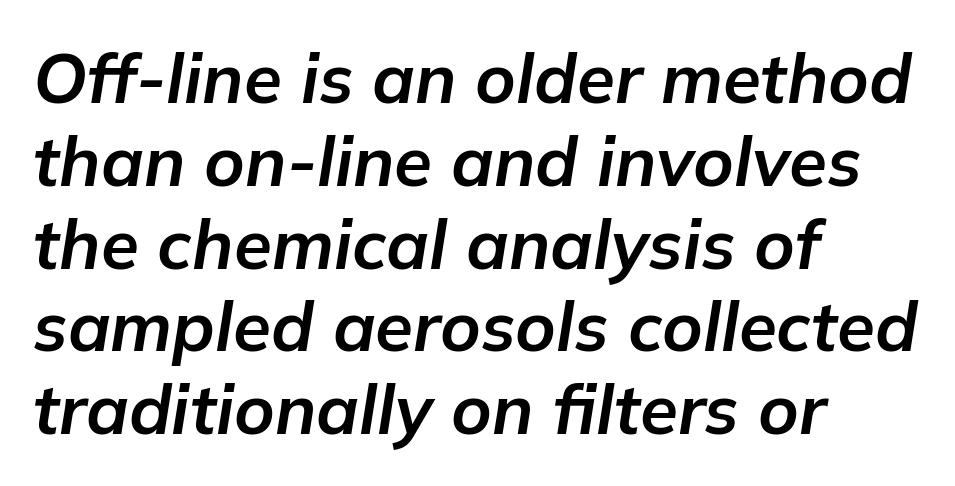
Style check: oblique. Which margin do the lines hug? The left one — the right edge is uneven. The passage shown is not underscored anywhere. The typesetting leans heavy: a genuine bold. Looks like regular typesetting: each glyph gets only the width it needs.
